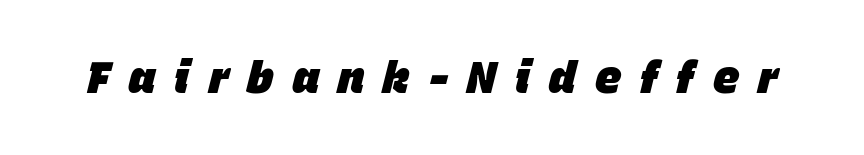
This sample uses expanded letter spacing, leaving extra air between glyphs. Heavy, bold letterforms. It's the slanting kind of type. Note the varied advance widths — an 'i' is clearly narrower than an 'm'.
